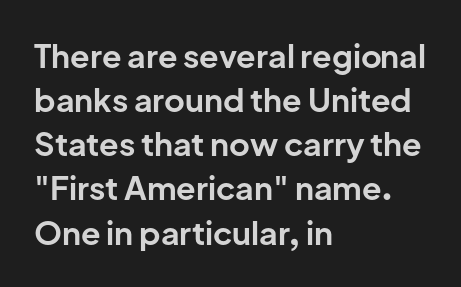
The line texture is even and compact thanks to regular tracking. Pretty heavy lettering here — definitely bold. These lines are rendered in a variable-pitch font. In terms of letterform style, serifs are entirely absent.
